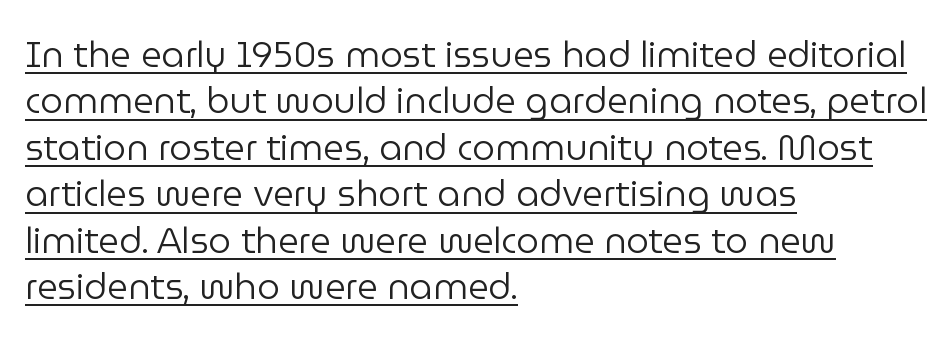
The image shows 36 px regular-weight sans-serif type, upright; set left-aligned, normal line spacing (1.29x), normal letter spacing, underlined; low stroke contrast and a medium x-height.
